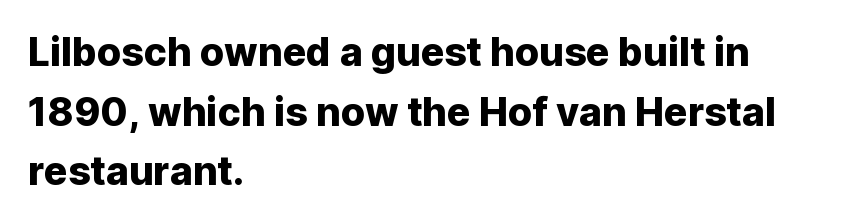
{"serif": "no", "italic": "no", "width": "normal", "stroke_contrast": "low", "x_height": "medium", "monospaced": "no", "underline": "no", "align": "left", "line_spacing": "normal", "line_spacing_ratio": 1.53, "letter_spacing": "normal", "letter_spacing_em": 0.0, "glyph_px": 39}
